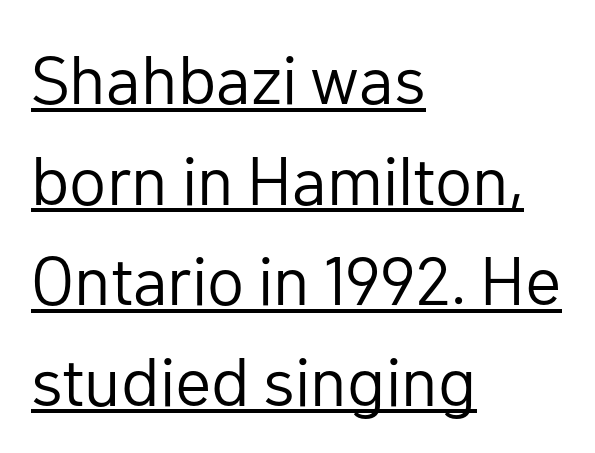
The letters advance in unequal steps, a hallmark of proportional type. You can tell from the bare stems that sans-serif type was used. Ordinary non-slanted type is in use. The line texture is even and compact thanks to regular tracking.
